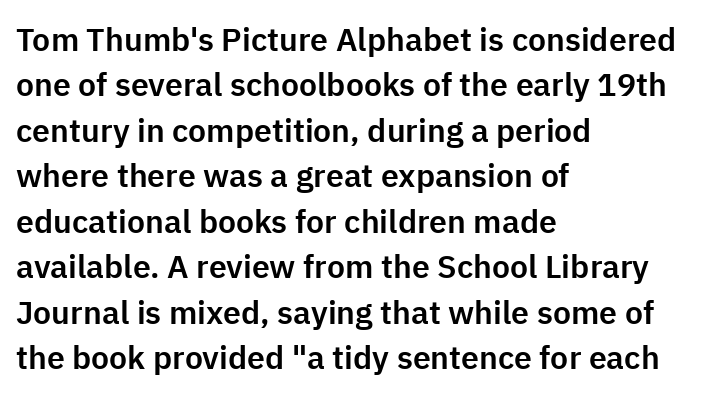
Q: Is the text italic (slanted)? A: No, it is upright.
Q: Is the typeface a serif or a sans-serif typeface? A: Sans-serif.
Q: Is the text underlined? A: No.
Q: How is the paragraph aligned? A: Left-aligned.
Q: Is the spacing between letters normal or unusually wide? A: Normal.
Q: Is the spacing between lines tight, normal or loose? A: Normal.
Q: Width (condensed, normal, or wide)? A: Normal.
Q: Stroke contrast? A: Low.
Q: x-height? A: Medium.
Q: Monospaced? A: No.
